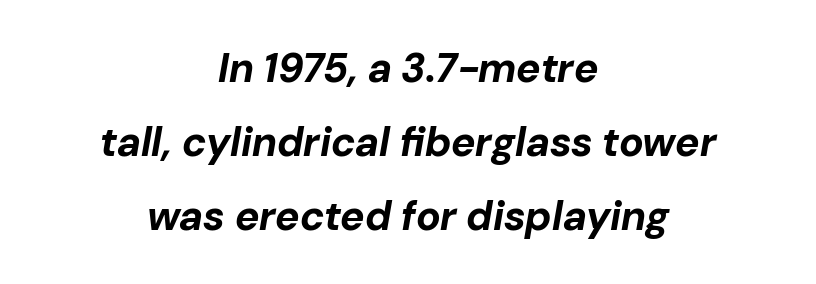
The image shows 41 px bold type, italic (leaning right); set centered, line spacing 1.8x, normal letter spacing, not underlined; low stroke contrast and a medium x-height.
